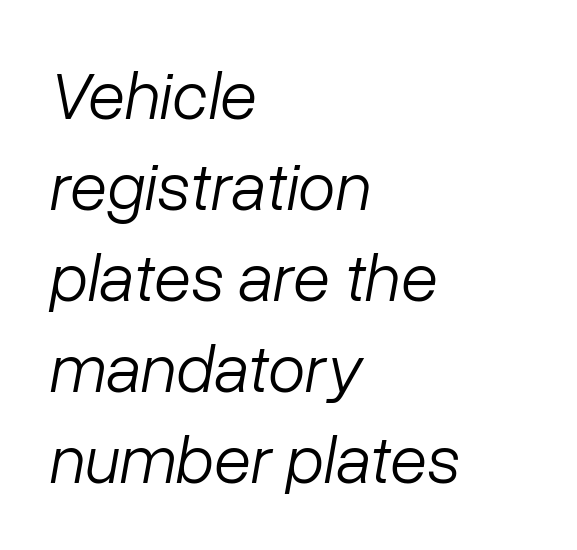
{"italic": "yes", "lean": "right", "slant_degrees": 10, "bold": "no", "weight": "light", "width": "normal", "stroke_contrast": "low", "x_height": "medium", "monospaced": "no", "underline": "no", "align": "left", "line_spacing": "normal", "line_spacing_ratio": 1.34, "letter_spacing": "normal", "letter_spacing_em": 0.0, "glyph_px": 68}
